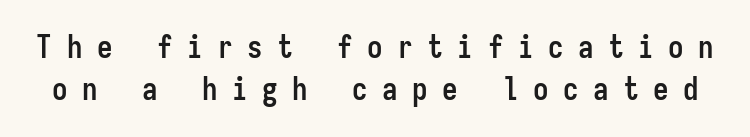
{"serif": "no", "italic": "no", "bold": "yes", "weight": "semibold", "width": "condensed", "stroke_contrast": "low", "x_height": "medium", "monospaced": "yes", "underline": "no", "line_spacing": "normal", "line_spacing_ratio": 1.34, "letter_spacing": "wide", "letter_spacing_em": 0.47, "glyph_px": 31}
